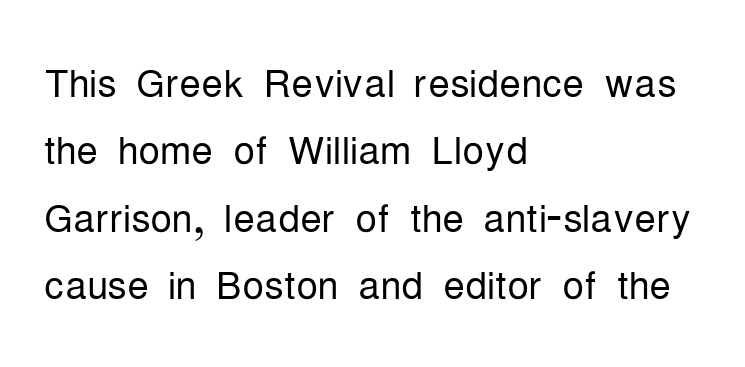
Typographically, this falls in the sans-serif category. Standard letterfit; no display-style spreading of the glyphs. The cut favours lightness, reaching ordinary text weight at its darkest. Casual observation: everything's shoved over to the left. Unlike italic type, these characters show no tilt at all. The specimen omits any rule beneath the text block's lines.
